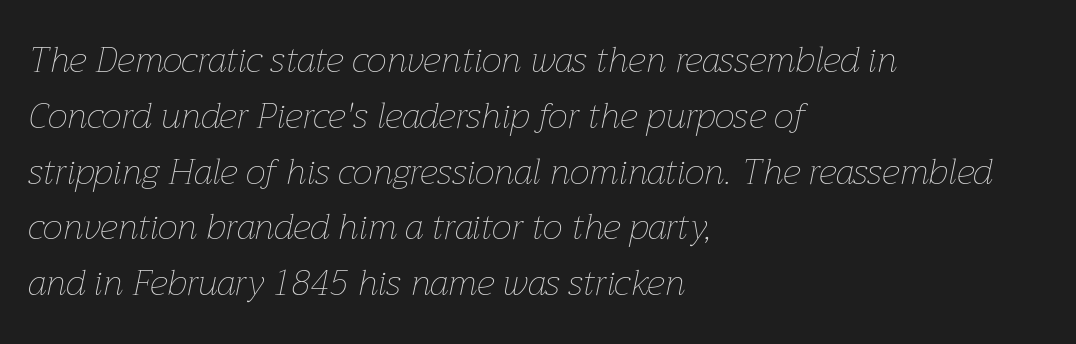
Q: Is the text bold? A: No.
Q: Is the text italic (slanted)? A: Yes, it leans right by about 12 degrees.
Q: Is the text underlined? A: No.
Q: How is the paragraph aligned? A: Left-aligned.
Q: Is the spacing between letters normal or unusually wide? A: Normal.
Q: Is the spacing between lines tight, normal or loose? A: Normal.
Q: Width (condensed, normal, or wide)? A: Normal.
Q: Stroke contrast? A: Low.
Q: x-height? A: Medium.
Q: Monospaced? A: No.
